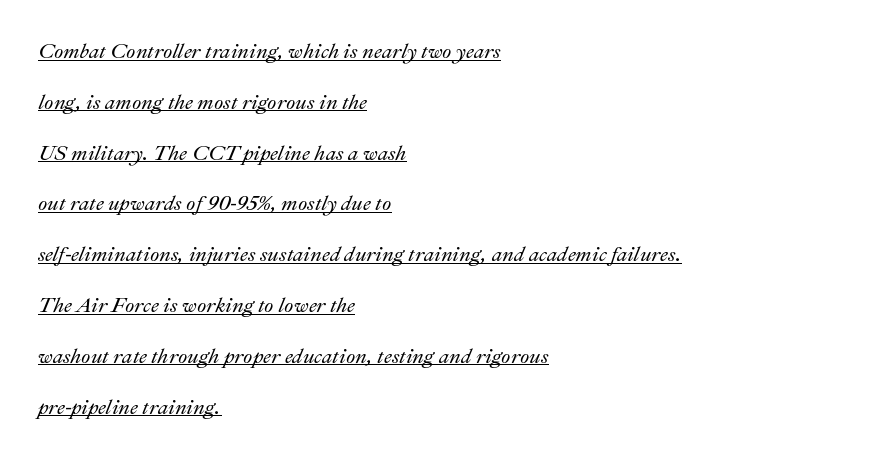
Every character sits at an angle, as italics do. Compared with typical body copy, the letter spacing here is the same. A continuous stroke trails under the words, as in a hyperlink. The rendering anchors every line to the left-hand side. These lines stand farther apart than default settings would place them.
